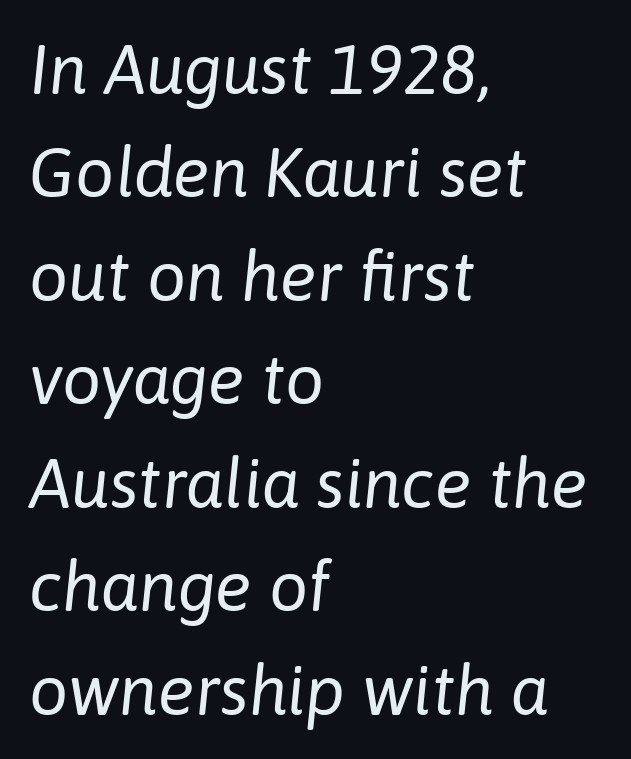
Q: Is the text bold? A: No.
Q: Is the text italic (slanted)? A: Yes, it leans right by about 6 degrees.
Q: Is the text underlined? A: No.
Q: How is the paragraph aligned? A: Left-aligned.
Q: Is the spacing between letters normal or unusually wide? A: Normal.
Q: Is the spacing between lines tight, normal or loose? A: Normal.
Q: Width (condensed, normal, or wide)? A: Normal.
Q: Stroke contrast? A: Low.
Q: x-height? A: Medium.
Q: Monospaced? A: No.
